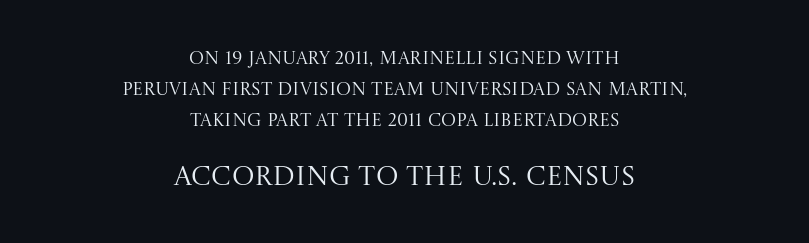
Q: Is the text bold? A: No.
Q: Is the text italic (slanted)? A: No, it is upright.
Q: Is the text underlined? A: No.
Q: How is the paragraph aligned? A: Centered.
Q: Is the spacing between letters normal or unusually wide? A: Normal.
Q: Which block of text is set in a larger size, the first (top) or the second (bottom)? A: The second (bottom) one.
